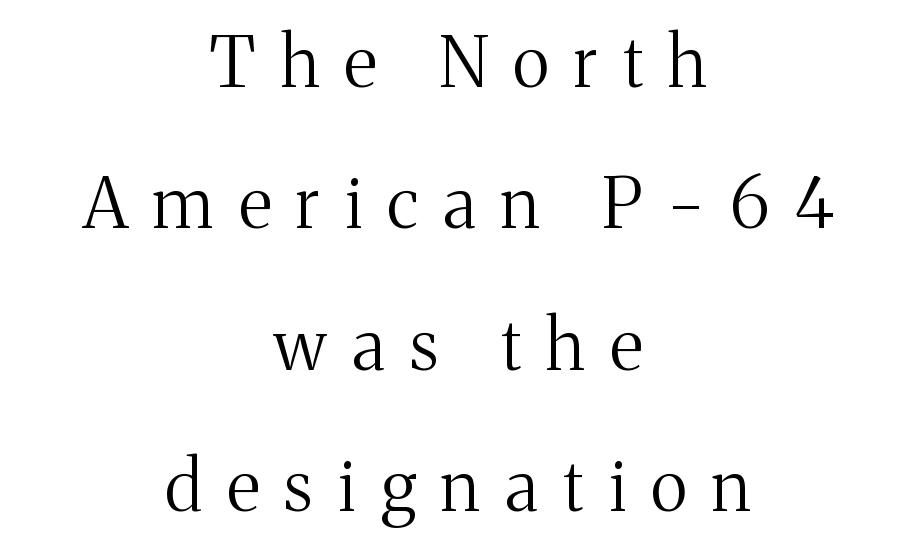
{"serif": "yes", "italic": "no", "bold": "no", "weight": "regular", "width": "normal", "stroke_contrast": "medium", "x_height": "medium", "monospaced": "no", "underline": "no", "align": "center", "line_spacing": "loose", "line_spacing_ratio": 2.02, "letter_spacing": "wide", "letter_spacing_em": 0.36, "glyph_px": 70}
